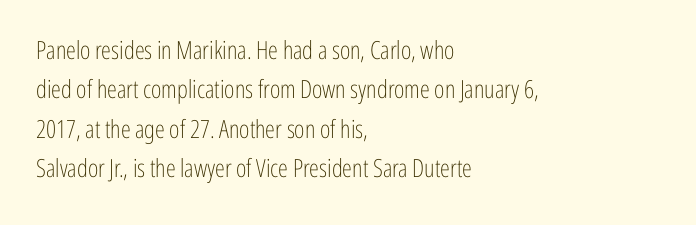
This block has exactly the height ordinary leading produces. Heft: none added — not bold. The face used here is rendered with its standard letterfit. Horizontally, the lines are justified to the leading edge only.
